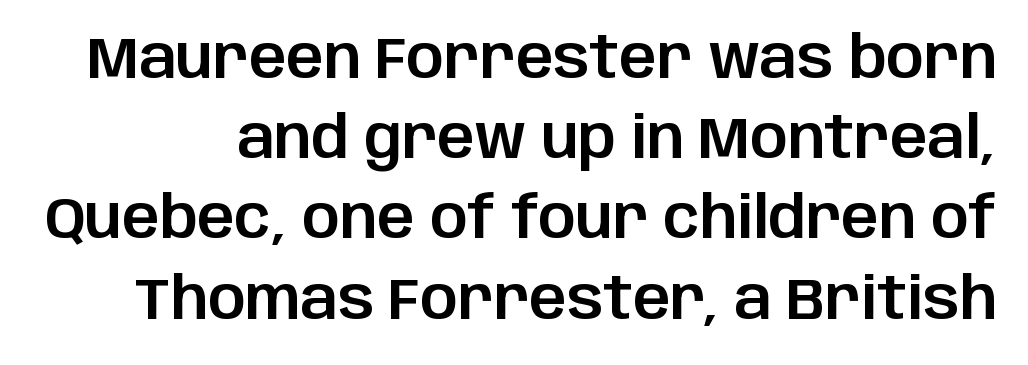
{"serif": "no", "italic": "no", "width": "normal", "stroke_contrast": "low", "x_height": "large", "monospaced": "no", "underline": "no", "line_spacing": "normal", "line_spacing_ratio": 1.36, "letter_spacing": "normal", "letter_spacing_em": 0.0, "glyph_px": 59}
